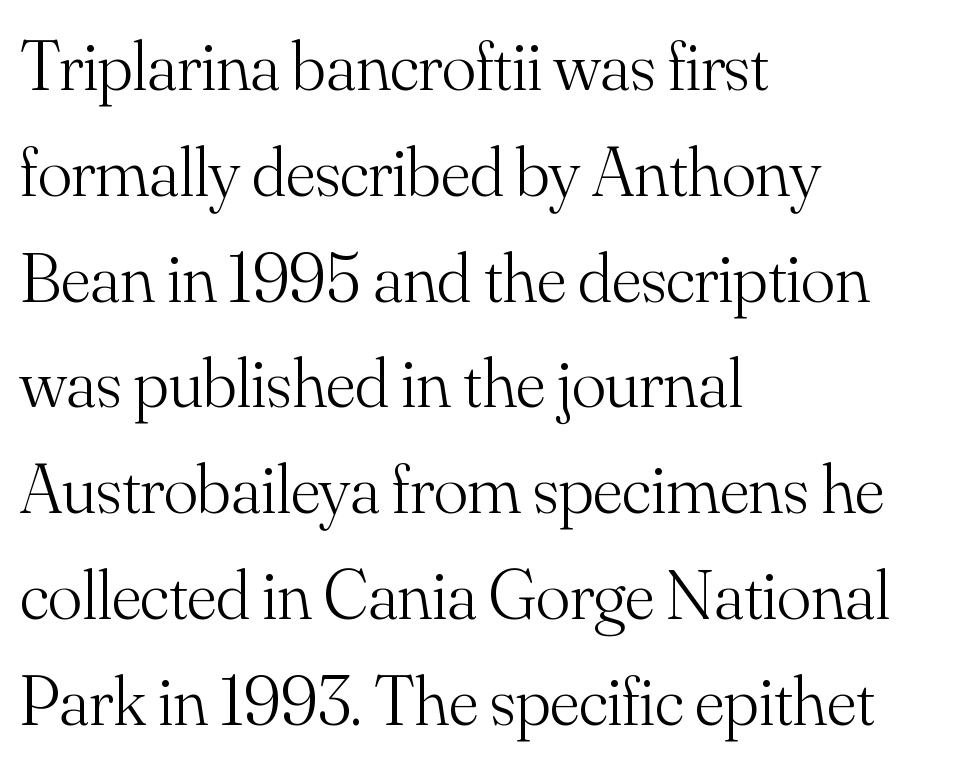
Q: Is the text bold? A: No.
Q: Is the text italic (slanted)? A: No, it is upright.
Q: Is the typeface a serif or a sans-serif typeface? A: Serif.
Q: Is the text underlined? A: No.
Q: How is the paragraph aligned? A: Left-aligned.
Q: Is the spacing between letters normal or unusually wide? A: Normal.
Q: Is the spacing between lines tight, normal or loose? A: Normal.
Q: Width (condensed, normal, or wide)? A: Normal.
Q: Stroke contrast? A: Medium.
Q: x-height? A: Small.
Q: Monospaced? A: No.
